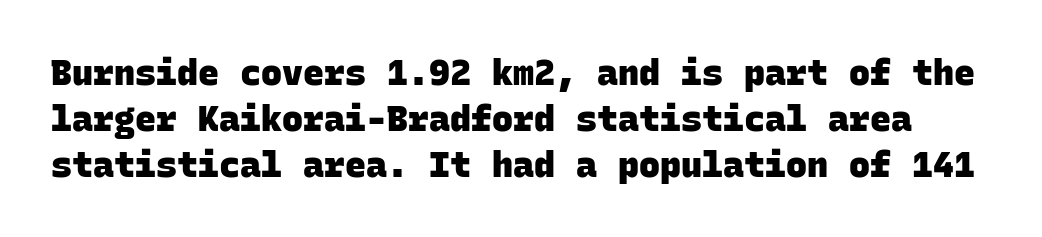
The image shows 35 px heavy sans-serif type, monospaced; set normal line spacing (1.31x), normal letter spacing, not underlined; low stroke contrast and a large x-height.
